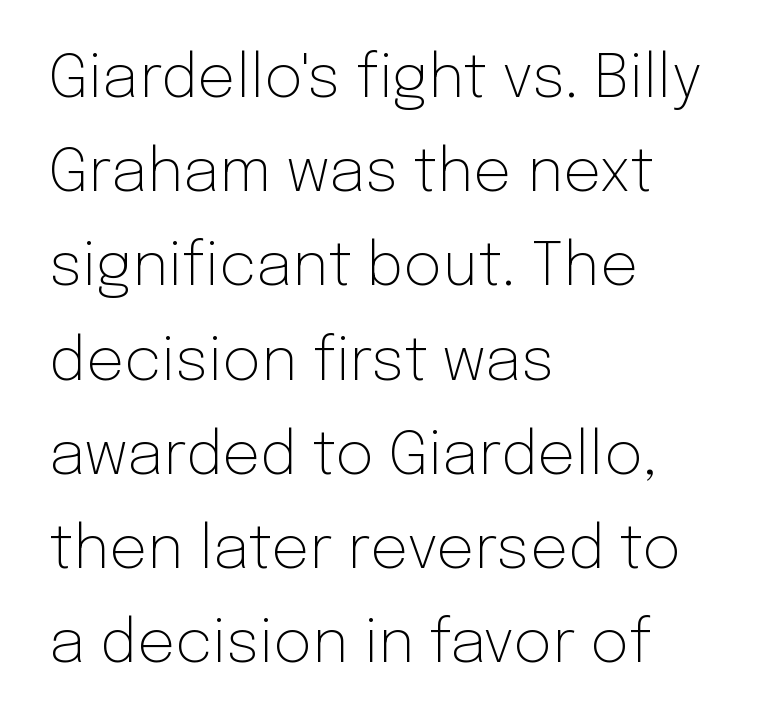
Q: Is the text bold? A: No.
Q: Is the text italic (slanted)? A: No, it is upright.
Q: Is the typeface a serif or a sans-serif typeface? A: Sans-serif.
Q: Is the text underlined? A: No.
Q: How is the paragraph aligned? A: Left-aligned.
Q: Is the spacing between letters normal or unusually wide? A: Normal.
Q: Is the spacing between lines tight, normal or loose? A: Normal.
Q: Width (condensed, normal, or wide)? A: Normal.
Q: Stroke contrast? A: Low.
Q: x-height? A: Medium.
Q: Monospaced? A: No.
